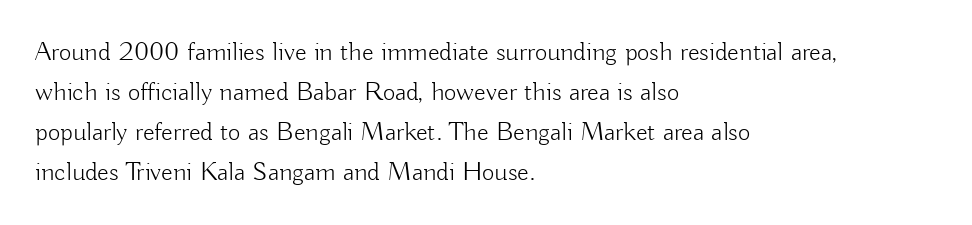
The image shows 27 px text type, upright; set left-aligned, normal line spacing (1.48x), normal letter spacing, not underlined.
